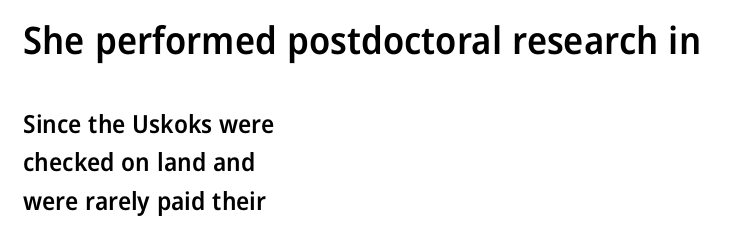
The image shows 38 px semibold sans-serif type, upright; set left-aligned, normal line spacing (1.54x), normal letter spacing, not underlined; the first (top) block is 1.52x larger; low stroke contrast and a medium x-height.
